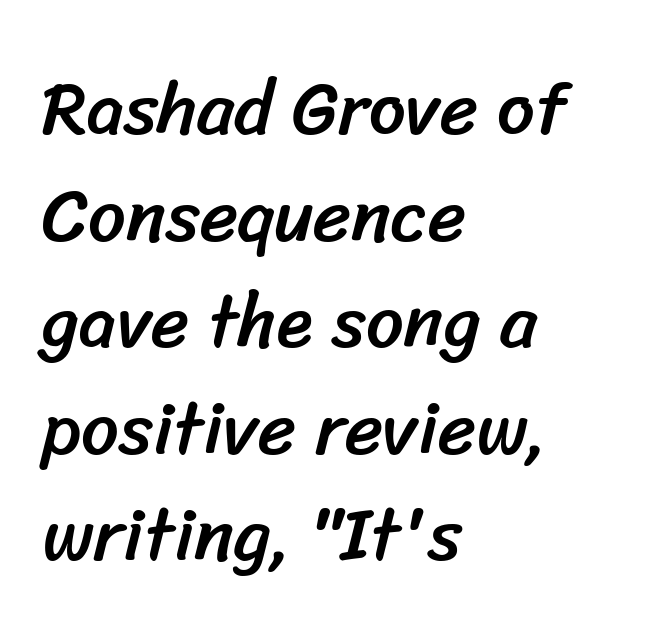
{"serif": "no", "width": "normal", "stroke_contrast": "low", "x_height": "medium", "monospaced": "no", "underline": "no", "align": "left", "line_spacing": "normal", "line_spacing_ratio": 1.44, "letter_spacing": "normal", "letter_spacing_em": 0.0, "glyph_px": 74}
